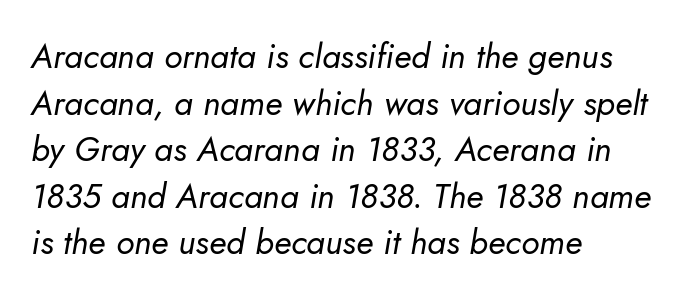
The image shows 34 px regular-weight type, italic (leaning right); set left-aligned, normal line spacing (1.37x), normal letter spacing, not underlined; low stroke contrast and a small x-height.
